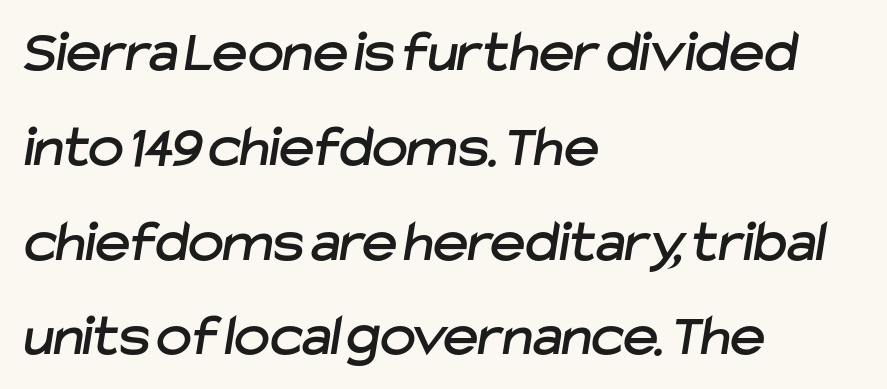
The image shows 60 px sans-serif type; set left-aligned, normal line spacing (1.58x), normal letter spacing, not underlined; low stroke contrast and a medium x-height.
